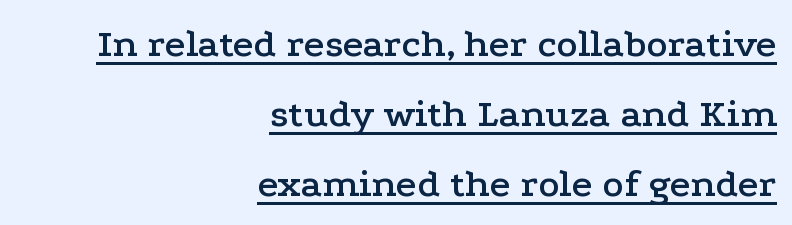
{"serif": "yes", "italic": "no", "width": "wide", "stroke_contrast": "low", "x_height": "medium", "monospaced": "no", "underline": "yes", "align": "right", "line_spacing_ratio": 1.75, "letter_spacing": "normal", "letter_spacing_em": 0.0, "glyph_px": 40}
